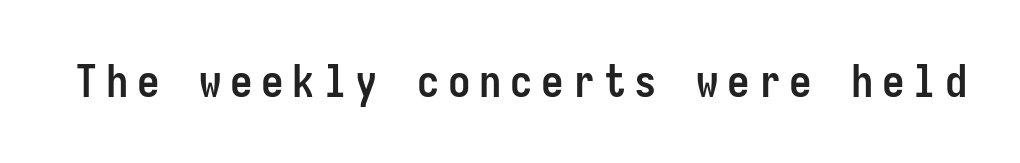
Q: Is the text bold? A: Yes.
Q: Is the text italic (slanted)? A: No, it is upright.
Q: Is the typeface a serif or a sans-serif typeface? A: Sans-serif.
Q: Is the text underlined? A: No.
Q: Width (condensed, normal, or wide)? A: Condensed.
Q: Stroke contrast? A: Low.
Q: x-height? A: Medium.
Q: Monospaced? A: Yes.
